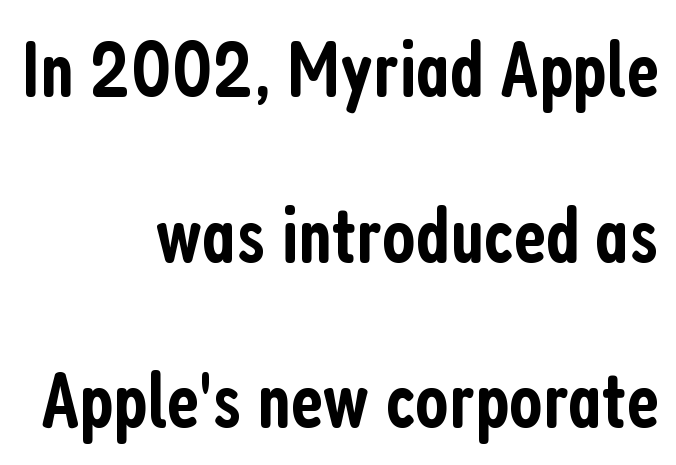
Q: Is the text bold? A: Semi-bold.
Q: Is the text italic (slanted)? A: No, it is upright.
Q: Is the typeface a serif or a sans-serif typeface? A: Sans-serif.
Q: Is the text underlined? A: No.
Q: How is the paragraph aligned? A: Right-aligned.
Q: Is the spacing between letters normal or unusually wide? A: Normal.
Q: Is the spacing between lines tight, normal or loose? A: Loose.
Q: Width (condensed, normal, or wide)? A: Condensed.
Q: Stroke contrast? A: Low.
Q: x-height? A: Medium.
Q: Monospaced? A: No.
